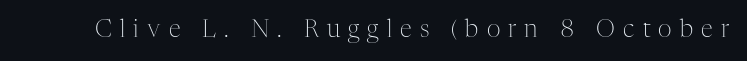
The letters stand upright; this is a roman face. The strokes carry an ordinary text weight at most. The area under the type is left untouched. Is the letter spacing exaggerated? Yes — the characters are pushed far apart.
